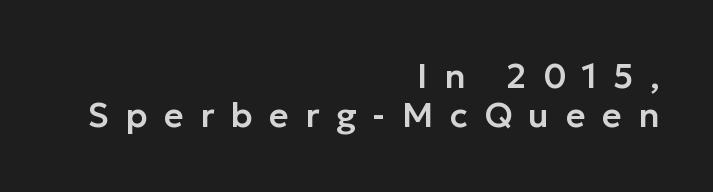
The leading is snug, giving the passage a crowded texture. Quick note: not italic, upright. Looks like regular typesetting: each glyph gets only the width it needs. Descenders are the only things crossing below the line. Notice how the passage keeps a crisp vertical edge on the right only. The passage shown is typeset with a sans-serif family.
